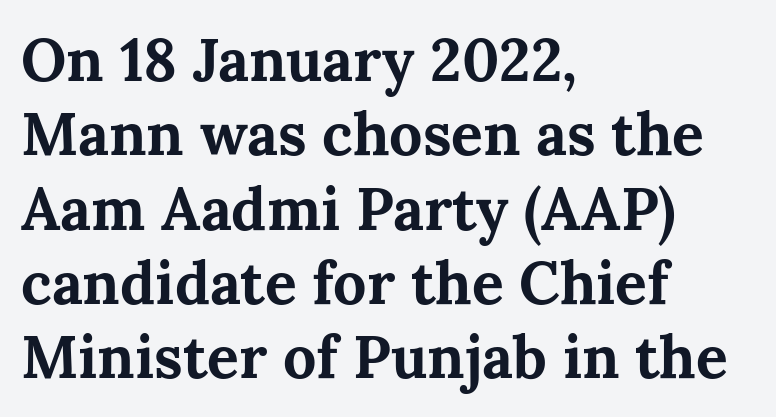
Q: Is the text bold? A: Yes.
Q: Is the text italic (slanted)? A: No, it is upright.
Q: Is the typeface a serif or a sans-serif typeface? A: Serif.
Q: Is the text underlined? A: No.
Q: How is the paragraph aligned? A: Left-aligned.
Q: Is the spacing between letters normal or unusually wide? A: Normal.
Q: Is the spacing between lines tight, normal or loose? A: Normal.
Q: Width (condensed, normal, or wide)? A: Normal.
Q: Stroke contrast? A: Medium.
Q: x-height? A: Medium.
Q: Monospaced? A: No.
